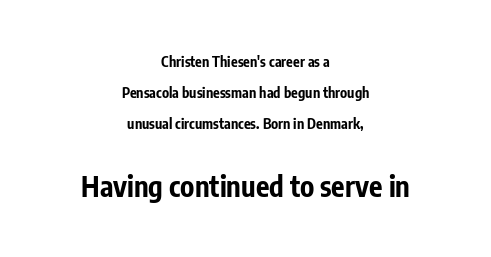
The image shows 28 px bold, condensed sans-serif type, upright; set centered, loose line spacing (2.23x), normal letter spacing, not underlined; the second (bottom) block is 2.0x larger; low stroke contrast and a medium x-height.
